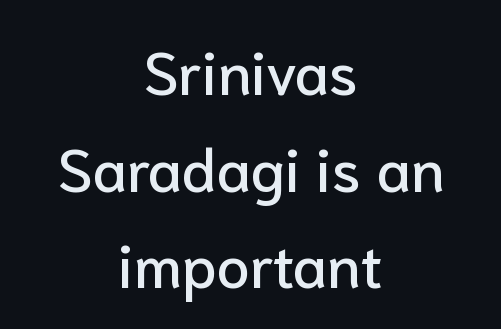
The image shows 60 px sans-serif type, upright; set centered, normal line spacing (1.61x), normal letter spacing, not underlined; low stroke contrast and a medium x-height.
